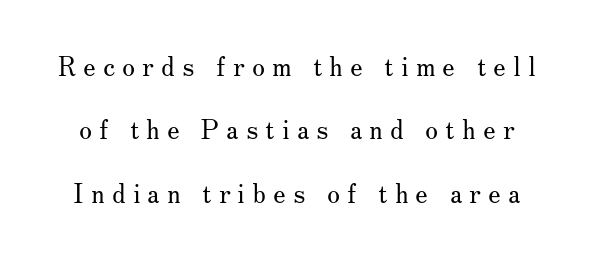
The image shows 26 px text type, upright; set loose line spacing (2.44x), unusually wide letter spacing (+0.28 em), not underlined.
